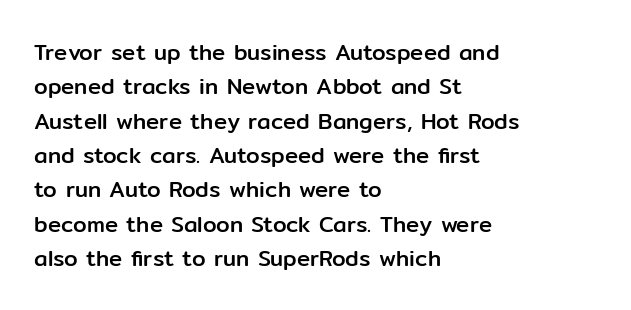
Teacher's note: observe the even left margin — that is flush-left alignment. The passage shown has conventional tracking throughout. It's the straight-up-and-down kind of type. The block of text has a typical density, with ordinary space between rows. The area under the type is left untouched.
